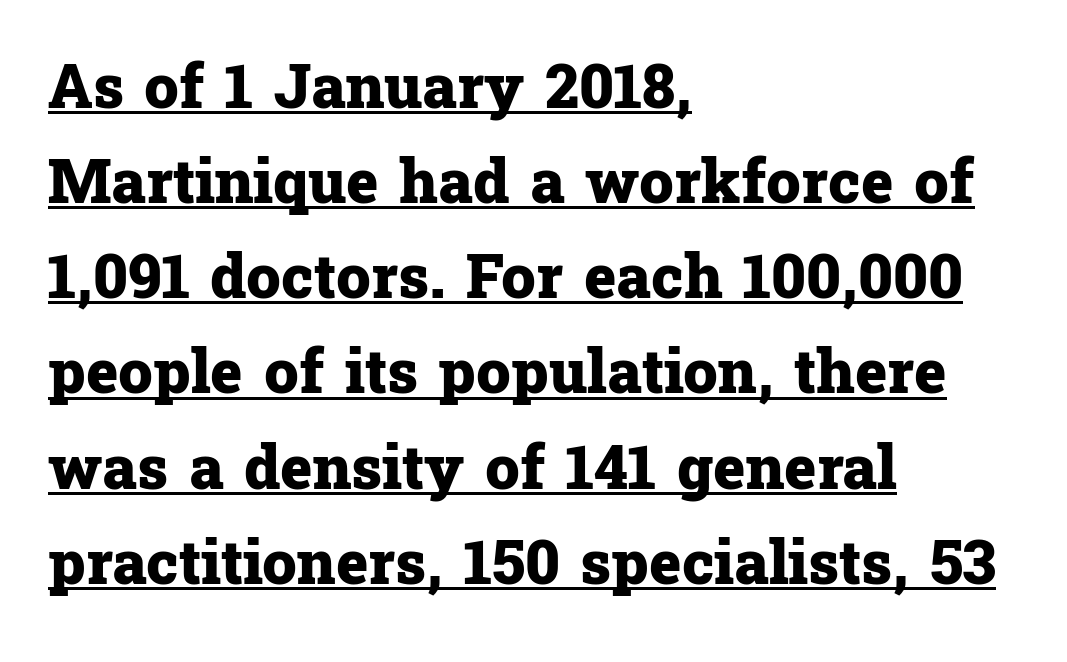
Caption: lettering with a line underneath. Note the varied advance widths — an 'i' is clearly narrower than an 'm'. You could call the tracking neutral — neither tight nor loose. A student would call this left alignment; a typographer would say flush left, rag right. What's the leading like? Ordinary, nothing unusual. The font family rendered here belongs to the serif group.
